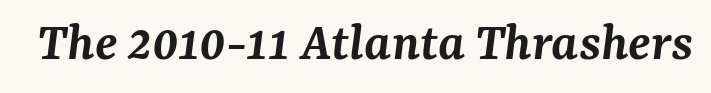
The image shows 56 px semibold serif type, italic (leaning right); set normal letter spacing, not underlined; medium stroke contrast and a medium x-height.
